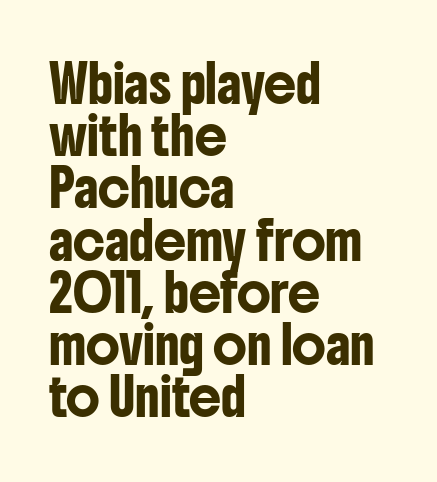
You could not count columns in this text — the font is proportionally spaced. Look at the tracking — it's just the regular setting, nothing added. The text was rendered using a sans face with plain stroke endings. Plain, unruled lines of type. Posture: upright roman. Does the copy run flush right? No — it runs flush left.
